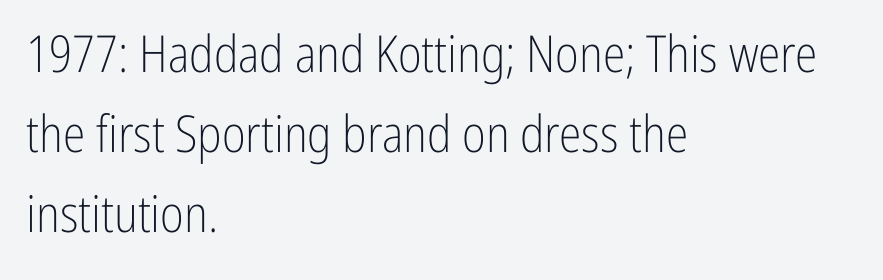
Character widths vary here, with narrow letters taking less room than wide ones. Line beginnings align vertically; line endings do not. Does extra space separate the letters? No, they use regular spacing. The designer went with a sans here, leaving each stem footless. The specimen omits any rule beneath the text block's lines.
